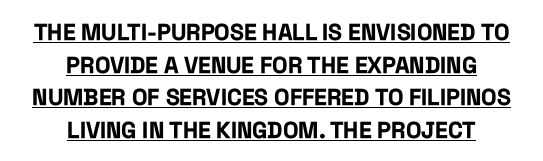
Q: Is the text bold? A: Yes.
Q: Is the text italic (slanted)? A: No, it is upright.
Q: Is the text underlined? A: Yes.
Q: How is the paragraph aligned? A: Centered.
Q: Is the spacing between letters normal or unusually wide? A: Normal.
Q: Is the spacing between lines tight, normal or loose? A: Normal.
